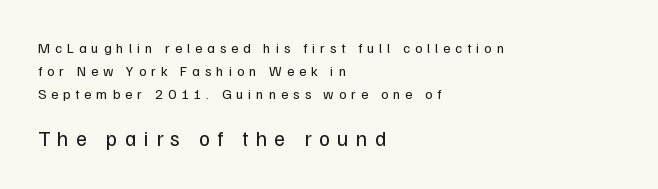
Q: Is the text bold? A: No.
Q: Is the text italic (slanted)? A: No, it is upright.
Q: Is the text underlined? A: No.
Q: How is the paragraph aligned? A: Left-aligned.
Q: Is the spacing between letters normal or unusually wide? A: Unusually wide.
Q: Is the spacing between lines tight, normal or loose? A: Normal.
Q: Which block of text is set in a larger size, the first (top) or the second (bottom)? A: The second (bottom) one.
